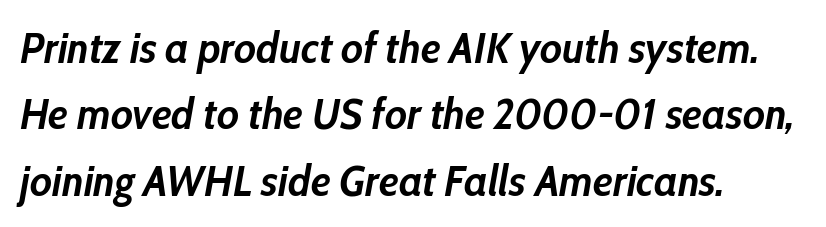
The image shows 44 px semibold, condensed type, italic (leaning right); set left-aligned, normal line spacing (1.51x), normal letter spacing, not underlined; low stroke contrast and a medium x-height.
